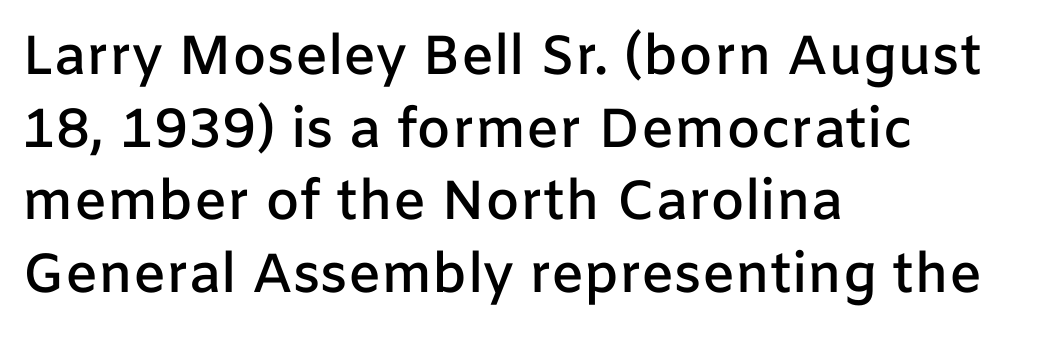
The image shows 55 px semibold sans-serif type, upright; set left-aligned, normal line spacing (1.32x), normal letter spacing, not underlined; low stroke contrast and a medium x-height.
